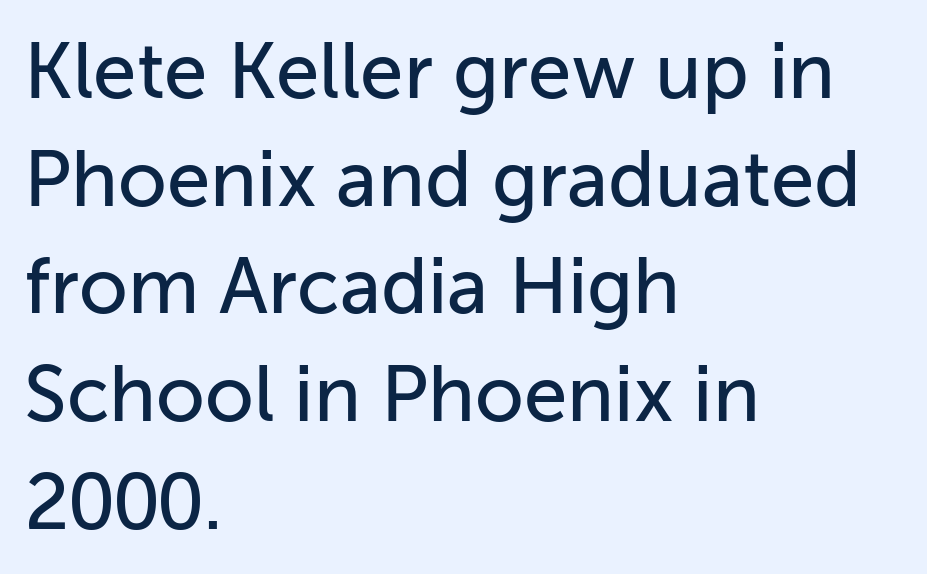
Characters follow at the spacing the type designer built in. Underline: absent. The lettering stays uniformly vertical, giving the passage a roman look. The typeface chosen for these lines omits serifs. Here the designer chose a conventional face with non-uniform glyph widths.
